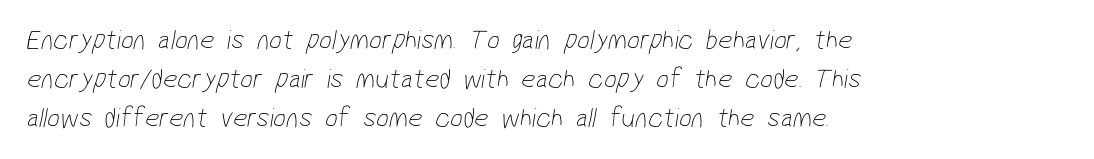
{"serif": "no", "bold": "no", "weight": "thin", "width": "condensed", "stroke_contrast": "low", "x_height": "medium", "monospaced": "no", "underline": "no", "align": "left", "line_spacing": "normal", "line_spacing_ratio": 1.39, "letter_spacing": "normal", "letter_spacing_em": 0.0, "glyph_px": 28}
